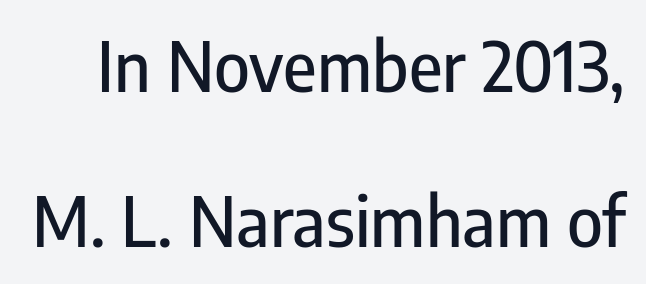
{"serif": "no", "italic": "no", "width": "condensed", "stroke_contrast": "low", "x_height": "medium", "monospaced": "no", "underline": "no", "line_spacing": "loose", "line_spacing_ratio": 2.28, "letter_spacing": "normal", "letter_spacing_em": 0.0, "glyph_px": 68}
